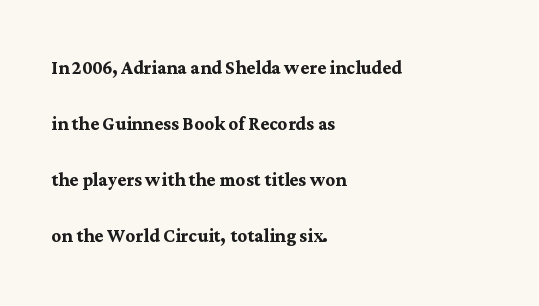
These lines carry a lot of weight — the face is fully bold. Line starts are locked; line ends wander. These lines keep a tight, regular rhythm from letter to letter. Italic? Not at all — the glyphs are vertical.
